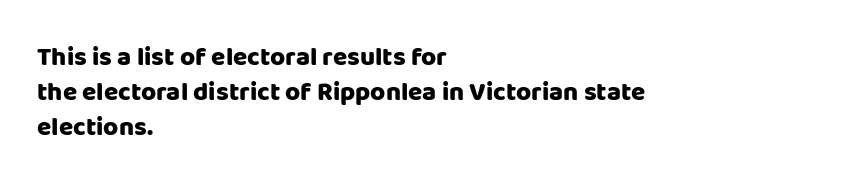
The baseline area is clear. The lines in this sample share a left origin and differ only in where they stop. The type is set solid horizontally, with unmodified tracking. Compared with typical paragraphs, the rows here are spaced about the same. Thick stems and heavy bowls — unmistakably bold. Ascenders rise straight up at ninety degrees.
